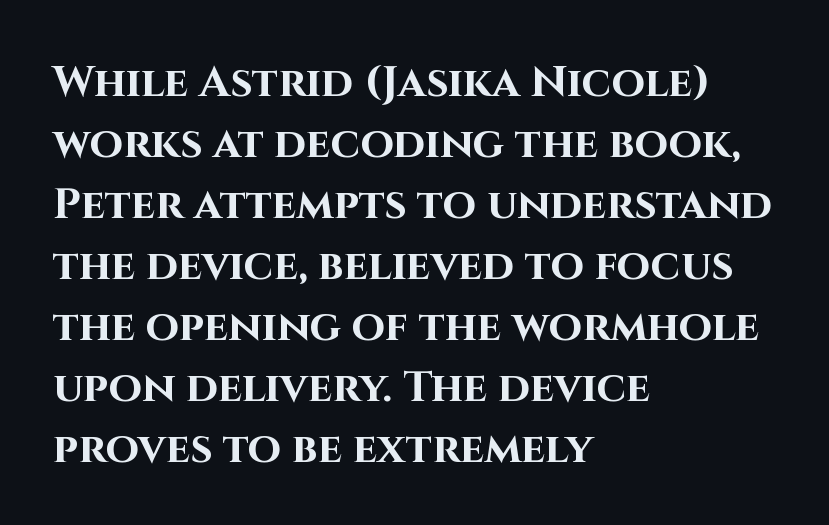
The image shows 43 px bold sans-serif type, upright; set left-aligned, normal line spacing (1.42x), normal letter spacing, not underlined; high stroke contrast and a large x-height.
